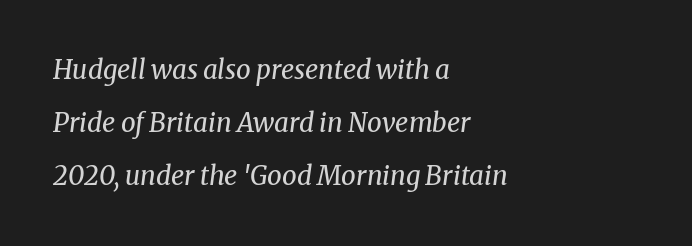
{"italic": "yes", "lean": "right", "slant_degrees": 8, "bold": "no", "underline": "no", "align": "left", "line_spacing": "loose", "line_spacing_ratio": 2.03, "letter_spacing": "normal", "letter_spacing_em": 0.0, "glyph_px": 26}
